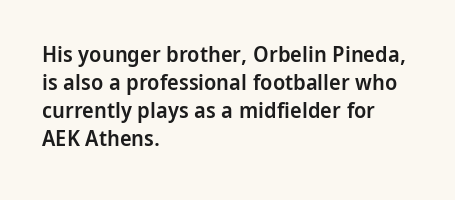
The image shows 22 px text type, upright; set left-aligned, normal line spacing (1.28x), normal letter spacing, not underlined.
